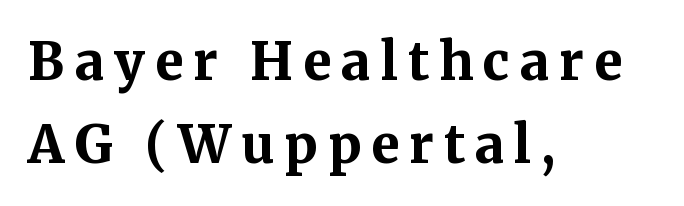
Tall strokes in this sample are plumb rather than angled. Any mark beneath the type? The region is blank. Horizontally, the lines are justified to the leading edge only. The space between consecutive lines is moderate. In terms of weight, the rendering is a true, heavy bold. Each letter keeps its own natural width here, so spacing adapts to shape.
